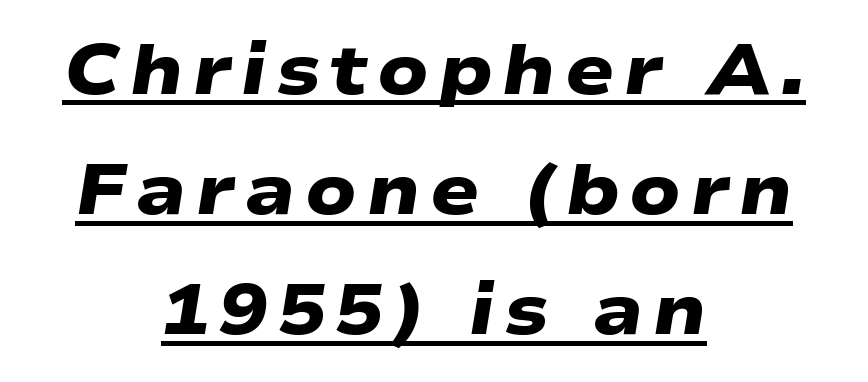
The text was rendered using a sans face with plain stroke endings. The passage shown is underscored from start to finish. Here the designer chose a conventional face with non-uniform glyph widths. Is there much room between lines? A standard amount, neither cramped nor airy. This sample is center-justified, so both line endings float freely.
